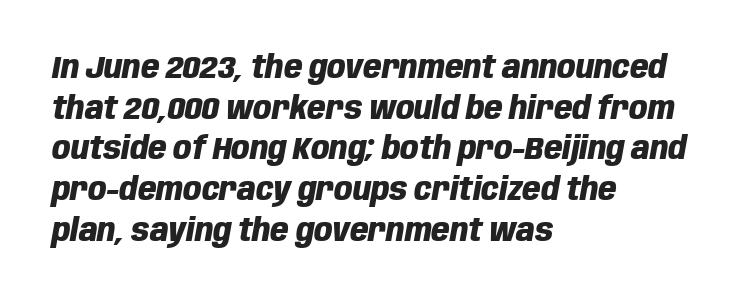
Is the block centered? No — it sits flush against the left margin. Characters follow at the spacing the type designer built in. Plenty of ink on the page — the face is bold. Each letter keeps its own natural width here, so spacing adapts to shape.
